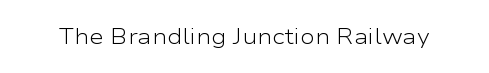
{"italic": "no", "bold": "no", "underline": "no", "letter_spacing": "normal", "letter_spacing_em": 0.0, "glyph_px": 22}
